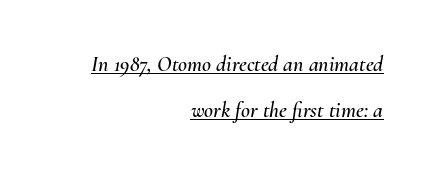
In terms of leading, this rendering errs on the spacious side. Compared with a flush-left layout, this one pins lines to the opposite, right side. The passage shown has conventional tracking throughout. Emphasis-style slanted type is in use. These characters rest on top of a visible drawn line.
